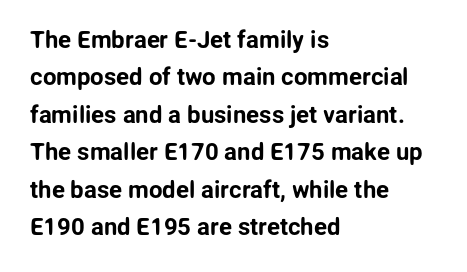
Q: Is the text italic (slanted)? A: No, it is upright.
Q: Is the text underlined? A: No.
Q: How is the paragraph aligned? A: Left-aligned.
Q: Is the spacing between letters normal or unusually wide? A: Normal.
Q: Is the spacing between lines tight, normal or loose? A: Normal.
